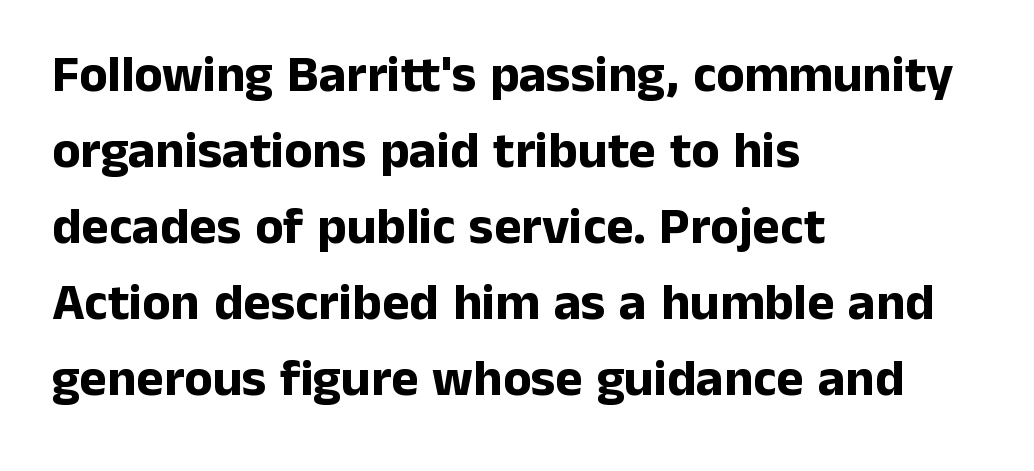
The image shows 52 px bold sans-serif type, upright; set left-aligned, normal line spacing (1.46x), normal letter spacing, not underlined; low stroke contrast and a medium x-height.
